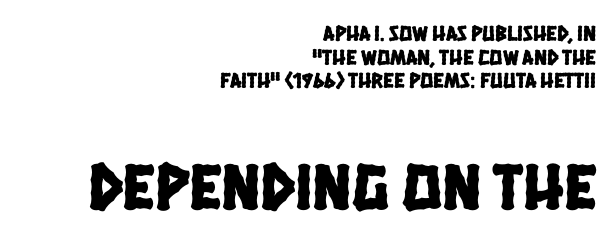
Q: Is the typeface a serif or a sans-serif typeface? A: Sans-serif.
Q: Is the text underlined? A: No.
Q: How is the paragraph aligned? A: Right-aligned.
Q: Is the spacing between letters normal or unusually wide? A: Normal.
Q: Is the spacing between lines tight, normal or loose? A: Tight.
Q: Which block of text is set in a larger size, the first (top) or the second (bottom)? A: The second (bottom) one.
Q: Width (condensed, normal, or wide)? A: Condensed.
Q: Stroke contrast? A: Low.
Q: x-height? A: Large.
Q: Monospaced? A: No.
